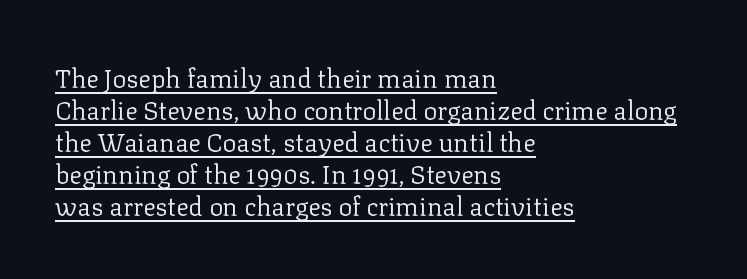
The specimen includes a rule beneath the text block's lines. Horizontally, the lines are justified to the leading edge only. How are the letters spaced? Ordinarily, with no added tracking. Letters have the restrained weight of plain body copy at most.
